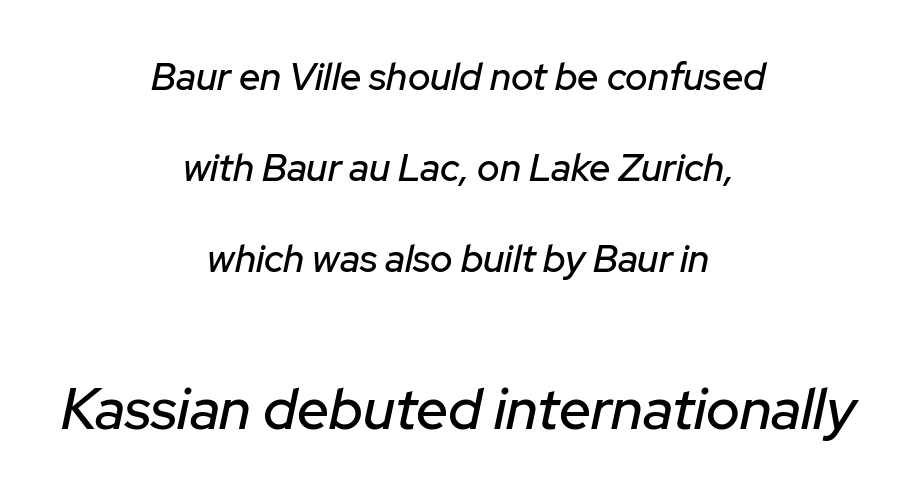
The image shows 57 px text type, italic (leaning right); set centered, loose line spacing (2.4x), normal letter spacing, not underlined; the second (bottom) block is 1.5x larger; low stroke contrast and a medium x-height.
